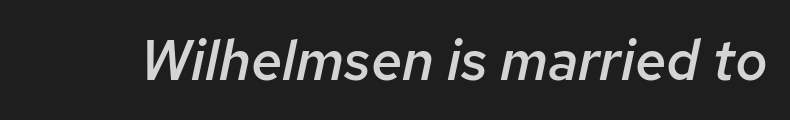
When letters slant like this, we call the style italic. Look at the tracking — it's just the regular setting, nothing added. Varying glyph widths throughout — classic text-font behaviour. How heavy is the stroke? Medium-heavy — a semibold, shy of bold.
